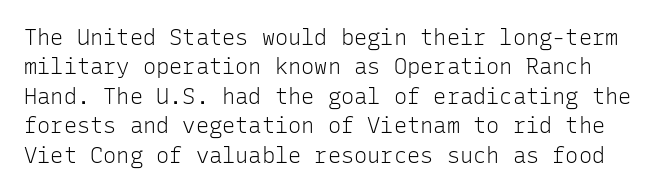
{"italic": "no", "bold": "no", "underline": "no", "line_spacing": "normal", "line_spacing_ratio": 1.34, "letter_spacing": "normal", "letter_spacing_em": 0.0, "glyph_px": 22}
